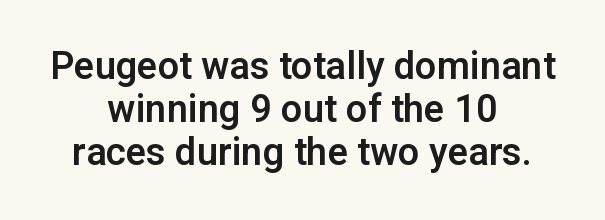
The image shows 38 px sans-serif type, upright; set centered, tight line spacing (1.13x), normal letter spacing, not underlined; low stroke contrast and a medium x-height.
